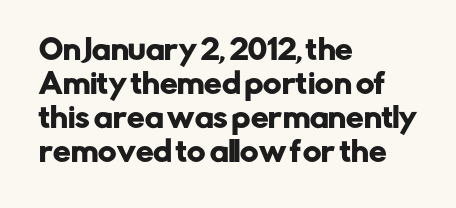
The image shows 28 px sans-serif type, upright; set left-aligned, line spacing 1.21x, normal letter spacing, not underlined; low stroke contrast and a medium x-height.
